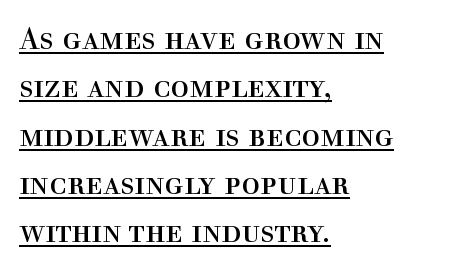
{"serif": "yes", "italic": "no", "bold": "no", "weight": "regular", "width": "normal", "x_height": "medium", "monospaced": "no", "underline": "yes", "align": "left", "line_spacing": "normal", "line_spacing_ratio": 1.56, "letter_spacing": "normal", "letter_spacing_em": 0.0, "glyph_px": 31}
